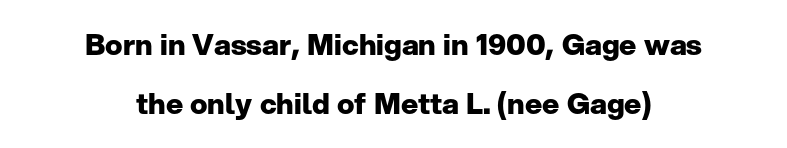
The leading is generous, giving the passage an open texture. Do the letters lean? They stand straight. Typographically, this falls in the sans-serif category. Underlining? Definitely not there. The letters advance in unequal steps, a hallmark of proportional type.
